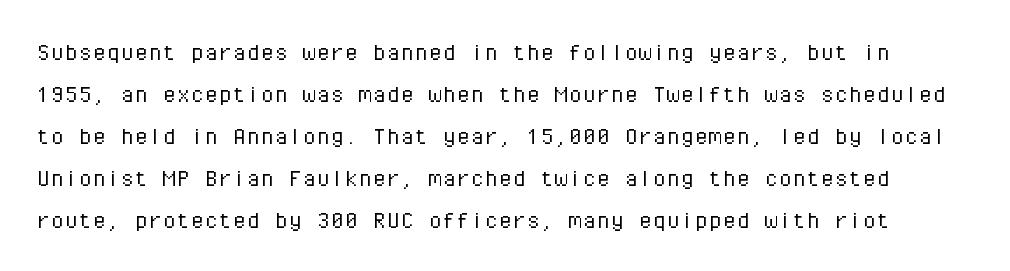
The image shows 28 px light sans-serif type, upright, monospaced; set normal line spacing (1.5x), normal letter spacing, not underlined; low stroke contrast and a medium x-height.
